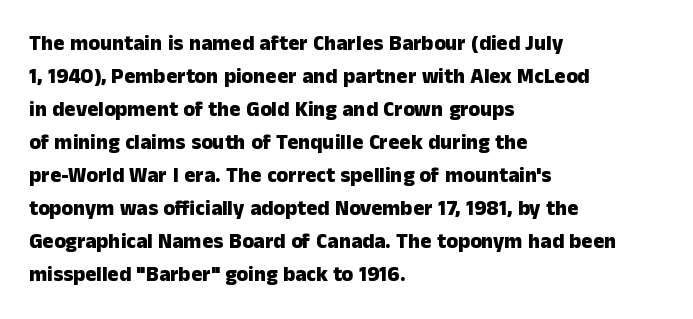
Q: Is the text bold? A: Yes.
Q: Is the text italic (slanted)? A: No, it is upright.
Q: Is the text underlined? A: No.
Q: How is the paragraph aligned? A: Left-aligned.
Q: Is the spacing between letters normal or unusually wide? A: Normal.
Q: Is the spacing between lines tight, normal or loose? A: Normal.
